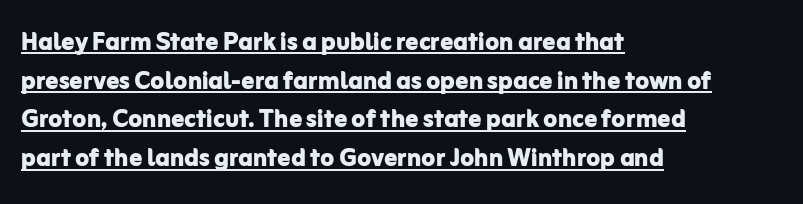
{"serif": "no", "italic": "no", "bold": "yes", "weight": "bold", "width": "normal", "stroke_contrast": "low", "x_height": "medium", "monospaced": "no", "underline": "yes", "align": "left", "line_spacing_ratio": 1.21, "letter_spacing": "normal", "letter_spacing_em": 0.0, "glyph_px": 32}
